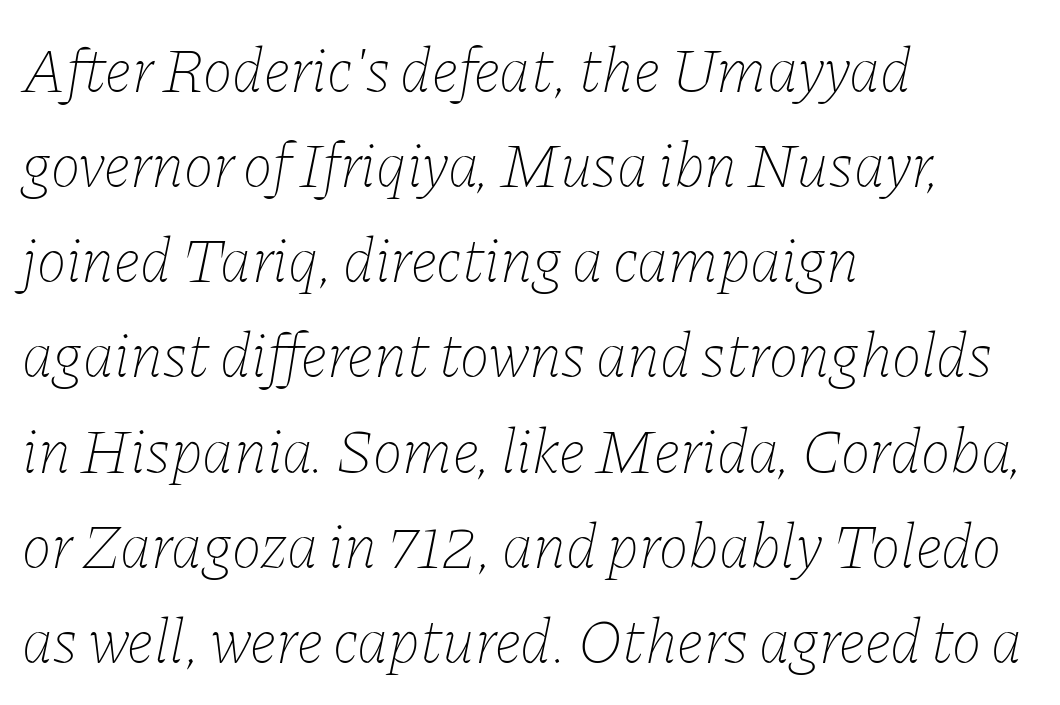
Q: Is the text bold? A: No.
Q: Is the text italic (slanted)? A: Yes, it leans right by about 11 degrees.
Q: Is the text underlined? A: No.
Q: How is the paragraph aligned? A: Left-aligned.
Q: Is the spacing between letters normal or unusually wide? A: Normal.
Q: Is the spacing between lines tight, normal or loose? A: Normal.
Q: Width (condensed, normal, or wide)? A: Normal.
Q: Stroke contrast? A: Low.
Q: x-height? A: Medium.
Q: Monospaced? A: No.
